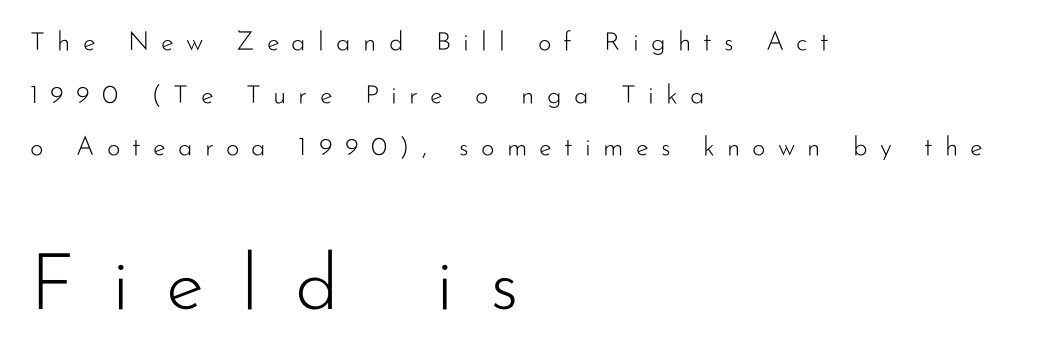
The image shows 78 px light sans-serif type, upright; set left-aligned, loose line spacing (2.02x), unusually wide letter spacing (+0.47 em), not underlined; the second (bottom) block is 3.0x larger; low stroke contrast and a small x-height.
